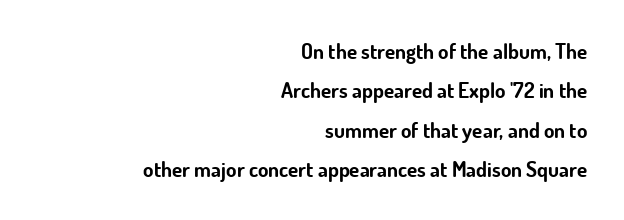
The image shows 21 px bold type, upright; set right-aligned, line spacing 1.88x, normal letter spacing, not underlined.
